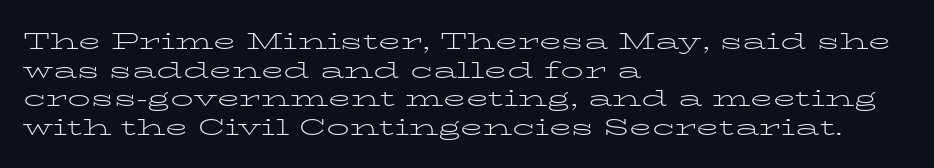
The image shows 23 px text type, upright; set left-aligned, line spacing 1.24x, normal letter spacing, not underlined.
